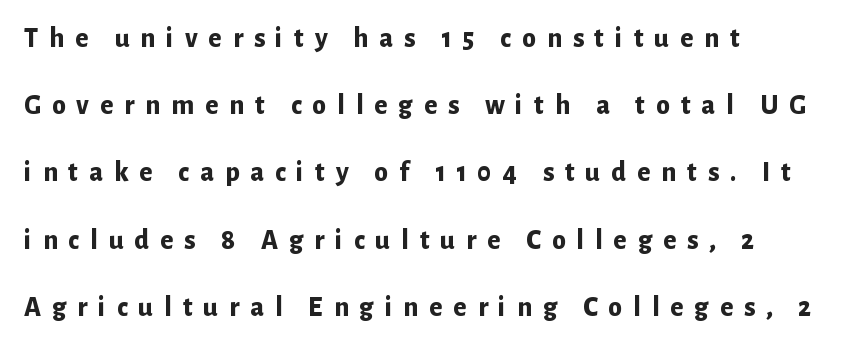
{"serif": "no", "italic": "no", "bold": "yes", "weight": "bold", "width": "normal", "stroke_contrast": "low", "x_height": "medium", "monospaced": "no", "underline": "no", "align": "left", "line_spacing": "loose", "line_spacing_ratio": 2.4, "letter_spacing": "wide", "letter_spacing_em": 0.39, "glyph_px": 28}
